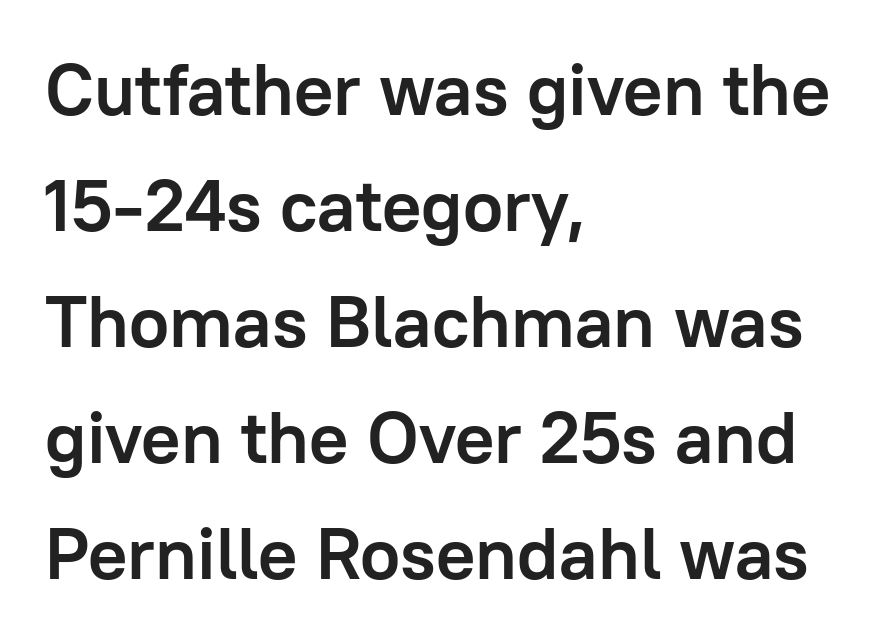
{"serif": "no", "italic": "no", "bold": "yes", "weight": "semibold", "width": "normal", "stroke_contrast": "low", "x_height": "medium", "monospaced": "no", "underline": "no", "align": "left", "line_spacing": "normal", "line_spacing_ratio": 1.59, "letter_spacing": "normal", "letter_spacing_em": 0.0, "glyph_px": 73}
